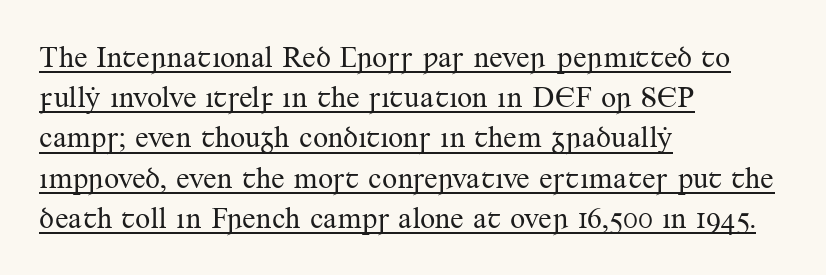
Q: Is the text bold? A: No.
Q: Is the text italic (slanted)? A: No, it is upright.
Q: Is the typeface a serif or a sans-serif typeface? A: Serif.
Q: Is the text underlined? A: Yes.
Q: How is the paragraph aligned? A: Left-aligned.
Q: Is the spacing between letters normal or unusually wide? A: Normal.
Q: Is the spacing between lines tight, normal or loose? A: Normal.
Q: Width (condensed, normal, or wide)? A: Normal.
Q: Stroke contrast? A: Medium.
Q: x-height? A: Small.
Q: Monospaced? A: No.
